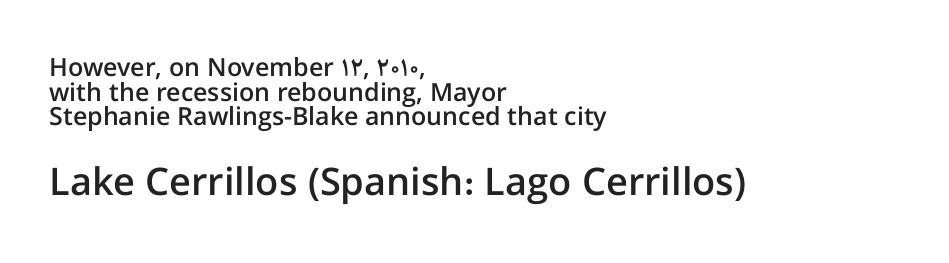
{"serif": "no", "italic": "no", "bold": "semi", "weight": "semibold", "width": "normal", "stroke_contrast": "low", "x_height": "medium", "monospaced": "no", "underline": "no", "align": "left", "line_spacing": "tight", "line_spacing_ratio": 0.99, "letter_spacing": "normal", "letter_spacing_em": 0.0, "larger_block": "second", "size_ratio": 1.52, "glyph_px": 38}
